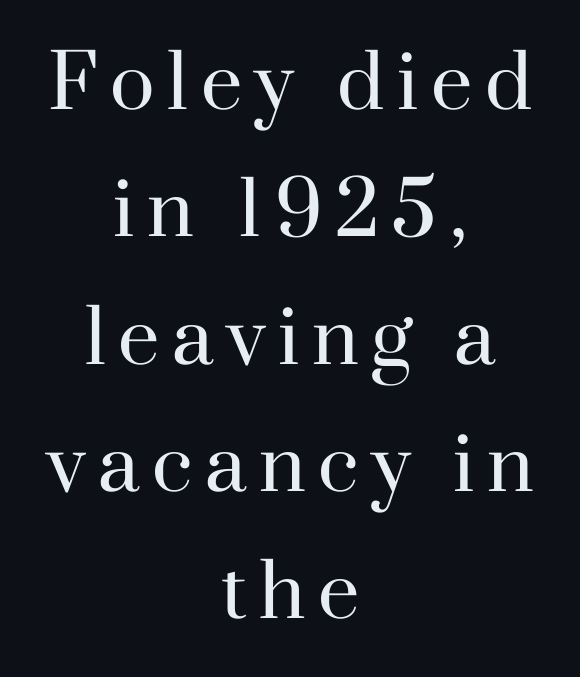
{"serif": "yes", "italic": "no", "bold": "no", "weight": "regular", "width": "normal", "stroke_contrast": "high", "x_height": "small", "monospaced": "no", "underline": "no", "align": "center", "line_spacing_ratio": 1.72, "glyph_px": 74}
